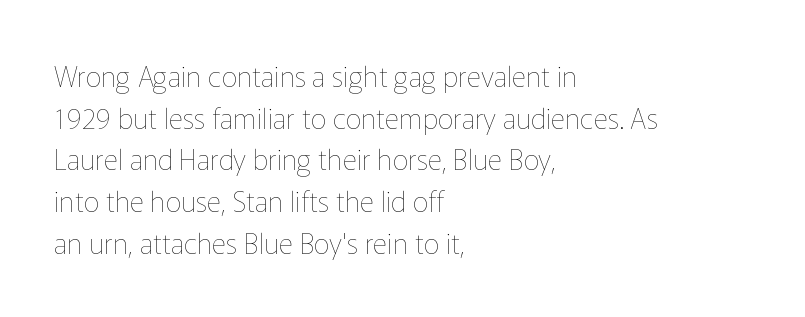
{"italic": "no", "bold": "no", "weight": "thin", "width": "normal", "stroke_contrast": "low", "x_height": "medium", "monospaced": "no", "underline": "no", "align": "left", "line_spacing": "normal", "line_spacing_ratio": 1.49, "letter_spacing": "normal", "letter_spacing_em": 0.0, "glyph_px": 28}
